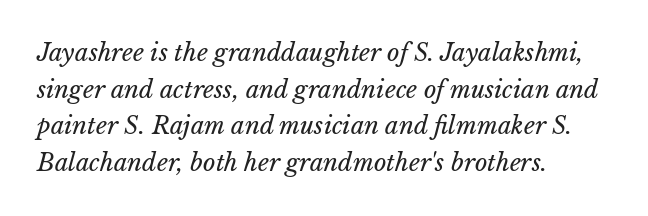
Q: Is the text bold? A: No.
Q: Is the text underlined? A: No.
Q: How is the paragraph aligned? A: Left-aligned.
Q: Is the spacing between letters normal or unusually wide? A: Normal.
Q: Is the spacing between lines tight, normal or loose? A: Normal.
